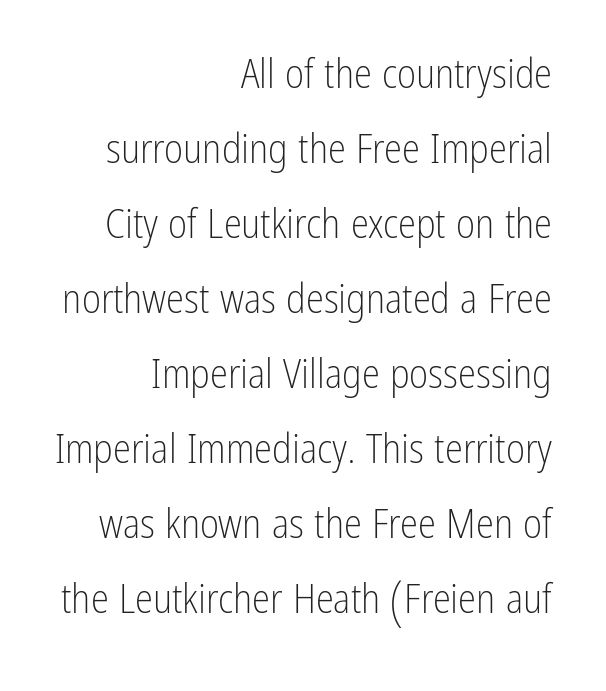
Teacher's note: observe the even right margin — that is flush-right alignment. Between one letter and the next there's only the usual sliver of space. Check under the words: just untouched page. The font's upright variant was chosen for this text. Note the varied advance widths — an 'i' is clearly narrower than an 'm'.
